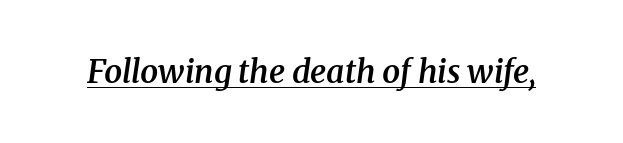
Q: Is the text bold? A: Semi-bold.
Q: Is the text italic (slanted)? A: Yes, it leans right by about 8 degrees.
Q: Is the typeface a serif or a sans-serif typeface? A: Serif.
Q: Is the text underlined? A: Yes.
Q: Is the spacing between letters normal or unusually wide? A: Normal.
Q: Width (condensed, normal, or wide)? A: Normal.
Q: Stroke contrast? A: Medium.
Q: x-height? A: Medium.
Q: Monospaced? A: No.
